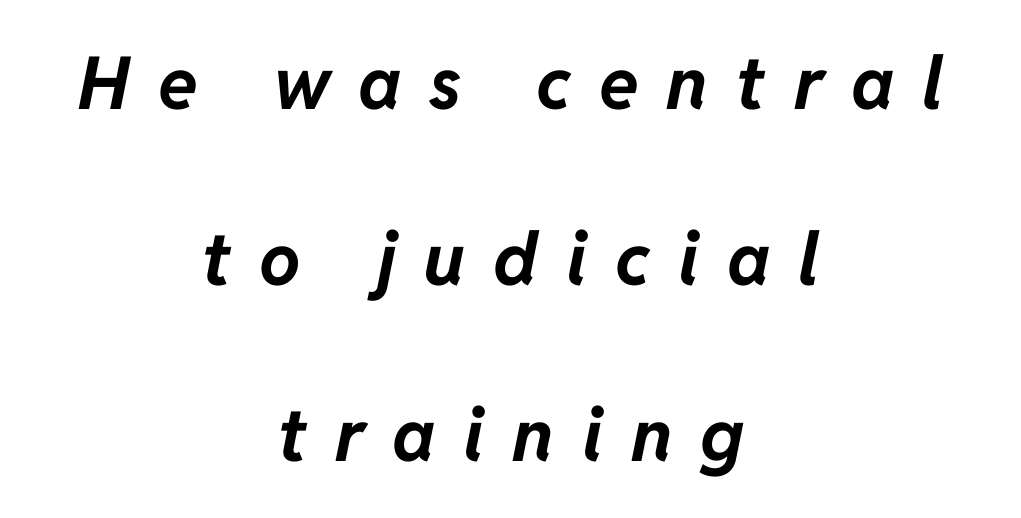
Summary of weight: heavy, a full bold. Words float on clear page, feet unadorned. Every character sits at an angle, as italics do. This rendering uses center alignment, leaving both contours irregular but symmetric. The horizontal fit of the characters is loose and conspicuously gappy. Looks like regular typesetting: each glyph gets only the width it needs.
